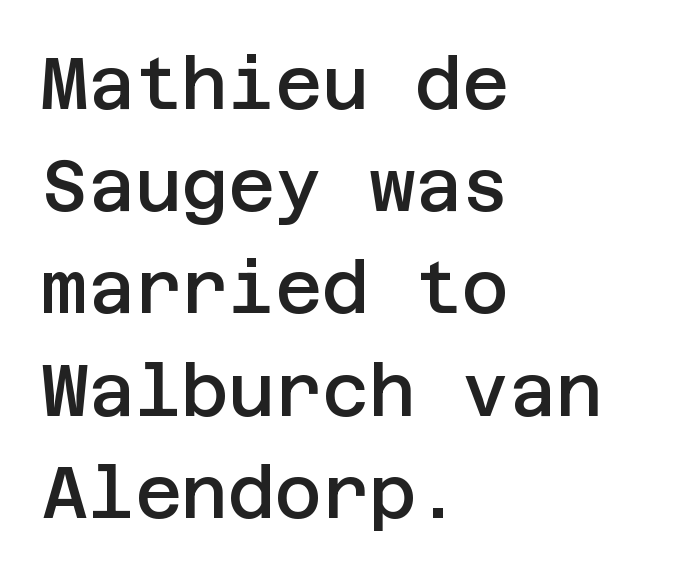
{"serif": "no", "italic": "no", "bold": "semi", "weight": "semibold", "width": "normal", "stroke_contrast": "low", "x_height": "large", "underline": "no", "align": "left", "line_spacing": "normal", "line_spacing_ratio": 1.42, "letter_spacing": "normal", "letter_spacing_em": 0.0, "glyph_px": 72}
